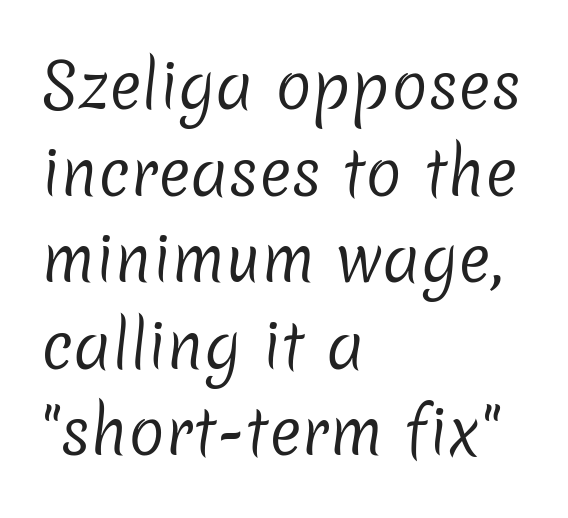
Check under the words: just untouched page. The font family rendered here belongs to the sans-serif group. The face used here is proportionally spaced, like ordinary book or web type. The rendering uses a moderate line-height, typical for paragraphs. The passage shown is not bold in any degree. This rendering leaves character spacing at its baseline value.
